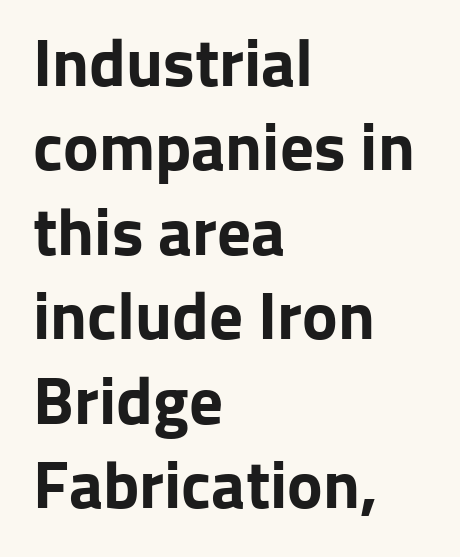
{"serif": "no", "italic": "no", "bold": "yes", "weight": "bold", "width": "normal", "stroke_contrast": "low", "x_height": "medium", "monospaced": "no", "underline": "no", "align": "left", "line_spacing": "normal", "line_spacing_ratio": 1.26, "letter_spacing": "normal", "letter_spacing_em": 0.0, "glyph_px": 67}
